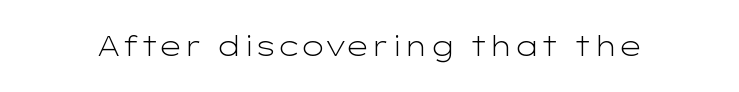
Q: Is the text bold? A: No.
Q: Is the text italic (slanted)? A: No, it is upright.
Q: Is the text underlined? A: No.
Q: Is the spacing between letters normal or unusually wide? A: Normal.
